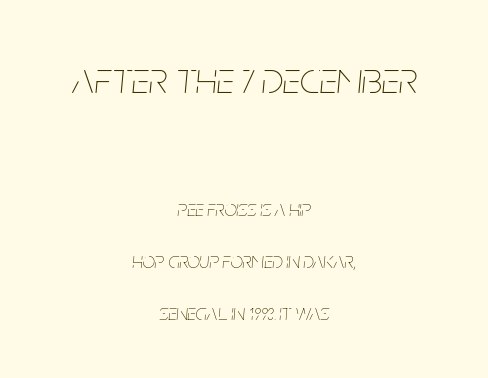
The image shows 45 px thin, condensed type, italic (leaning right); set centered, loose line spacing (2.37x), normal letter spacing, not underlined; the first (top) block is 2.05x larger; low stroke contrast and a large x-height.
